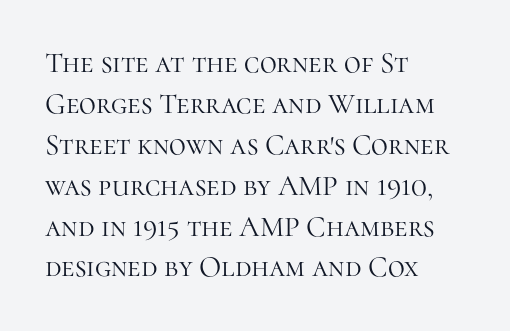
Horizontal bands of white between lines are of average thickness. Posture: straight, roman, zero tilt. Weight: not bold — regular or lighter. The paragraph has a hard left edge and a soft right edge. Varying glyph widths throughout — classic text-font behaviour.
